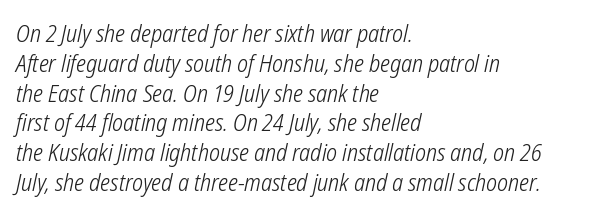
Q: Is the text bold? A: No.
Q: Is the text italic (slanted)? A: Yes, it leans right by about 12 degrees.
Q: Is the text underlined? A: No.
Q: How is the paragraph aligned? A: Left-aligned.
Q: Is the spacing between letters normal or unusually wide? A: Normal.
